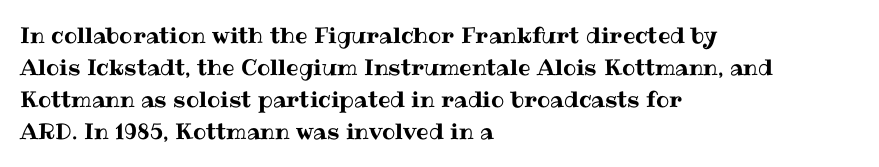
{"italic": "no", "underline": "no", "align": "left", "line_spacing": "normal", "line_spacing_ratio": 1.45, "letter_spacing": "normal", "letter_spacing_em": 0.0, "glyph_px": 22}
